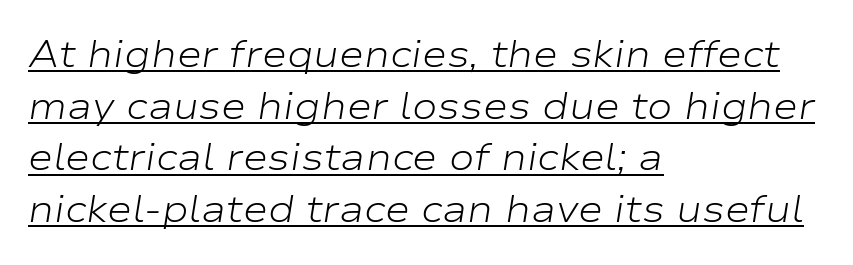
{"italic": "yes", "lean": "right", "slant_degrees": 9, "bold": "no", "weight": "light", "width": "wide", "stroke_contrast": "low", "x_height": "medium", "monospaced": "no", "underline": "yes", "align": "left", "line_spacing": "normal", "line_spacing_ratio": 1.36, "letter_spacing": "normal", "letter_spacing_em": 0.0, "glyph_px": 38}
